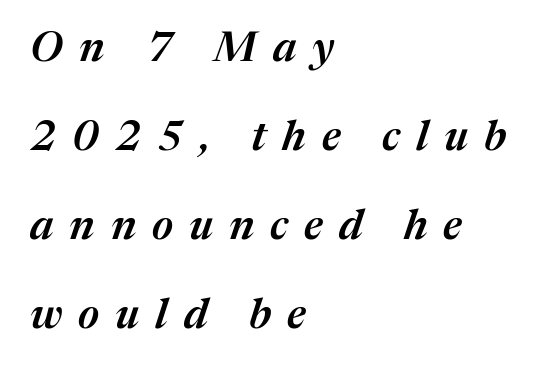
Q: Is the text bold? A: Semi-bold.
Q: Is the text italic (slanted)? A: Yes, it leans right by about 17 degrees.
Q: Is the text underlined? A: No.
Q: How is the paragraph aligned? A: Left-aligned.
Q: Is the spacing between letters normal or unusually wide? A: Unusually wide.
Q: Is the spacing between lines tight, normal or loose? A: Loose.
Q: Width (condensed, normal, or wide)? A: Normal.
Q: Stroke contrast? A: Medium.
Q: x-height? A: Medium.
Q: Monospaced? A: No.
